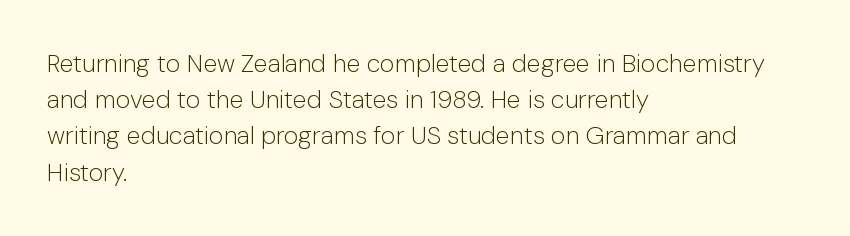
The image shows 25 px text type, upright; set left-aligned, normal line spacing (1.45x), normal letter spacing, not underlined.
